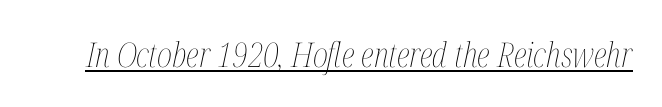
No letter is thick-stroked: the sample isn't bold. Rendered with sloped, italic letterforms. The lettering is marked with a stroke running underneath it. Is the letter spacing exaggerated? No — it looks like the ordinary default. Think of a printed novel: that variable character pitch is what you see here.
